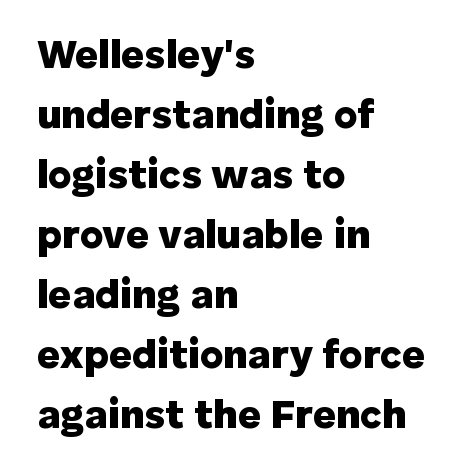
I'd call this a sans setting — the letters go barefoot. Clear beneath every line of the passage. Reading down the block, your eye returns to a fixed left position each line. Spacing verdict: proportional, widths tailored to each character. These lines were composed using upright roman letters.
